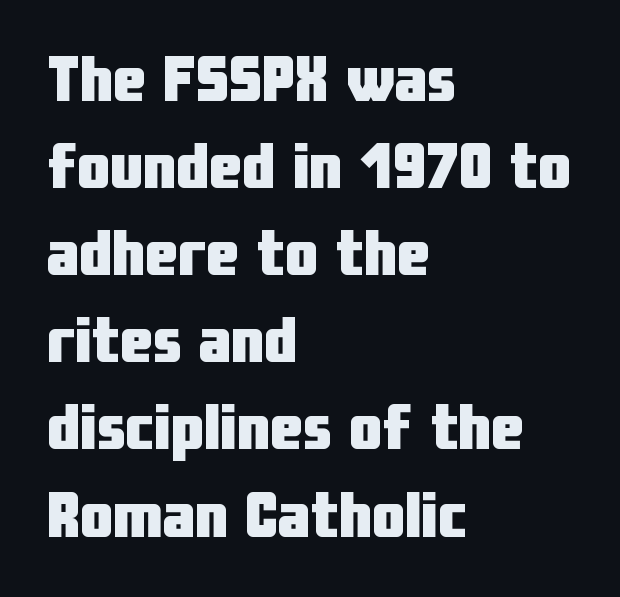
The image shows 66 px heavy, condensed sans-serif type, upright; set left-aligned, normal line spacing (1.32x), normal letter spacing, not underlined; low stroke contrast and a medium x-height.
